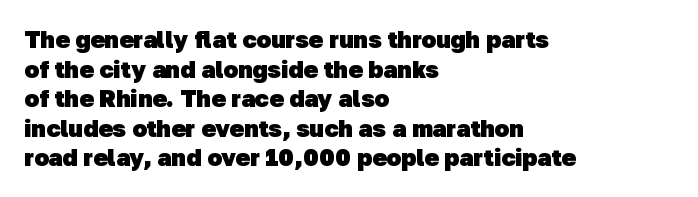
A classic flush-left, rag-right setting is used for this passage. You could call the tracking neutral — neither tight nor loose. The space directly below the letters is spotless. Weight check: bold — yes, fully.
